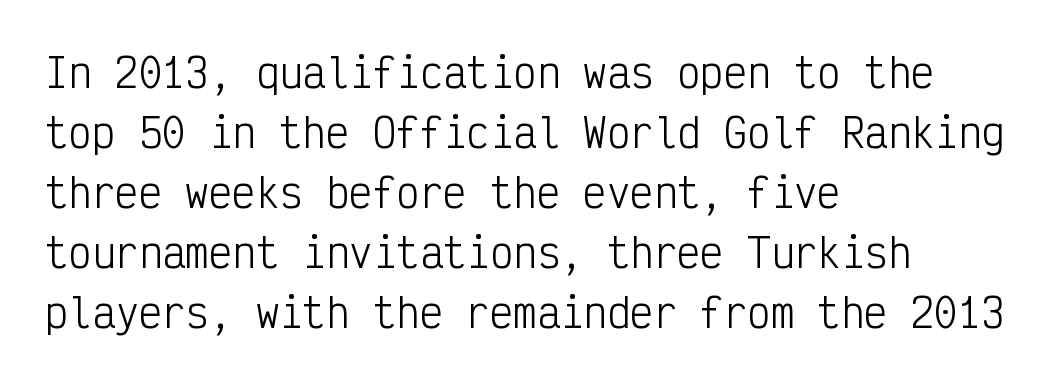
Q: Is the text bold? A: No.
Q: Is the text italic (slanted)? A: No, it is upright.
Q: Is the typeface a serif or a sans-serif typeface? A: Sans-serif.
Q: Is the text underlined? A: No.
Q: How is the paragraph aligned? A: Left-aligned.
Q: Is the spacing between letters normal or unusually wide? A: Normal.
Q: Is the spacing between lines tight, normal or loose? A: Normal.
Q: Width (condensed, normal, or wide)? A: Condensed.
Q: Stroke contrast? A: Low.
Q: x-height? A: Medium.
Q: Monospaced? A: Yes.
